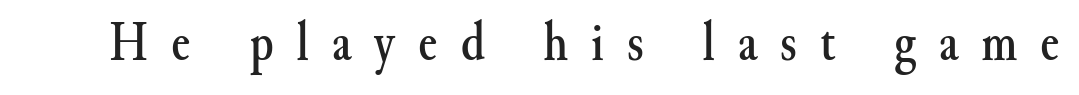
Q: Is the text italic (slanted)? A: No, it is upright.
Q: Is the typeface a serif or a sans-serif typeface? A: Serif.
Q: Is the text underlined? A: No.
Q: Is the spacing between letters normal or unusually wide? A: Unusually wide.
Q: Width (condensed, normal, or wide)? A: Normal.
Q: Stroke contrast? A: Medium.
Q: x-height? A: Small.
Q: Monospaced? A: No.
